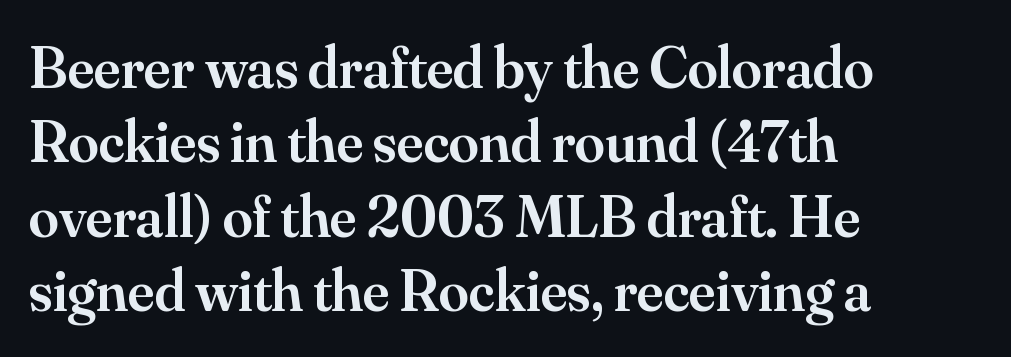
The image shows 60 px semibold serif type, upright; set left-aligned, line spacing 1.24x, normal letter spacing, not underlined; medium stroke contrast and a small x-height.
